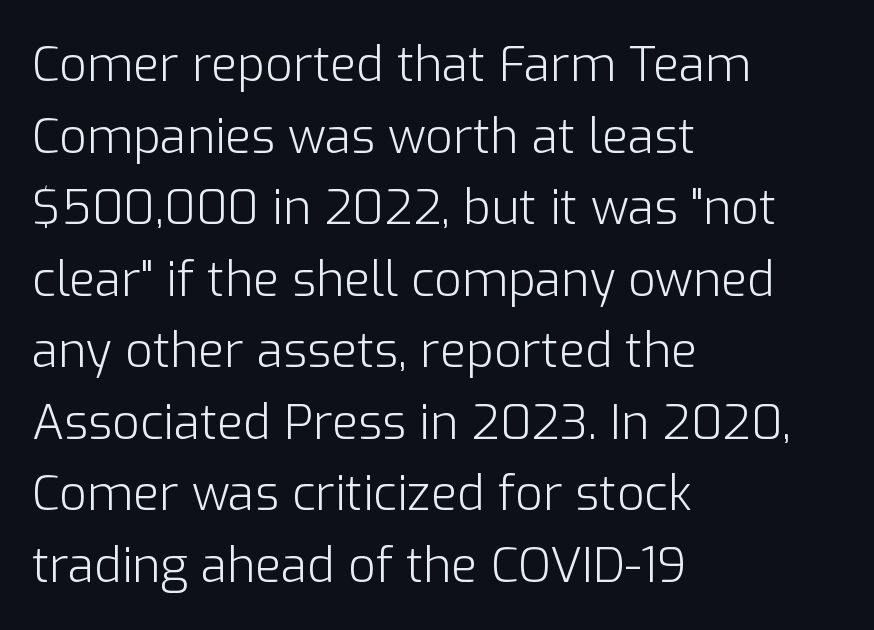
Check the space under the baseline: it is left empty. Think standard paragraph weight, or any step lighter than that. Regarding serifs, this sample does without them. No extra tracking has been applied to these lines. A roman cut, with each character standing at attention. Is this a fixed-width face? No — the glyphs have proportional, varying widths.
